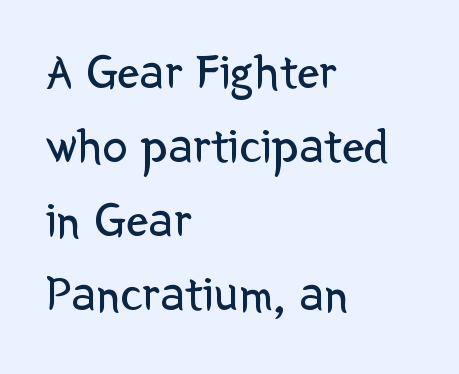
The image shows 50 px regular-weight sans-serif type, upright; set left-aligned, normal line spacing (1.48x), normal letter spacing, not underlined; low stroke contrast and a medium x-height.
